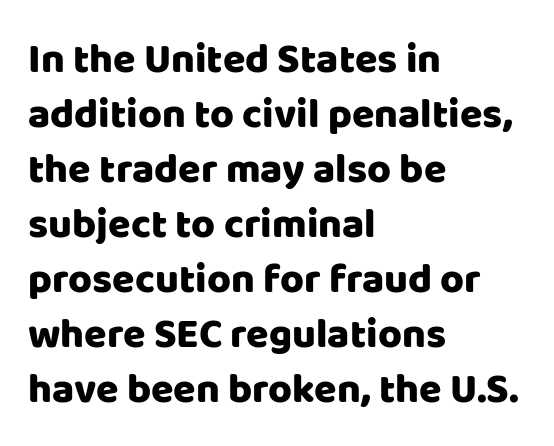
{"serif": "no", "italic": "no", "width": "normal", "stroke_contrast": "low", "x_height": "large", "monospaced": "no", "underline": "no", "align": "left", "line_spacing": "normal", "line_spacing_ratio": 1.34, "letter_spacing": "normal", "letter_spacing_em": 0.0, "glyph_px": 41}
